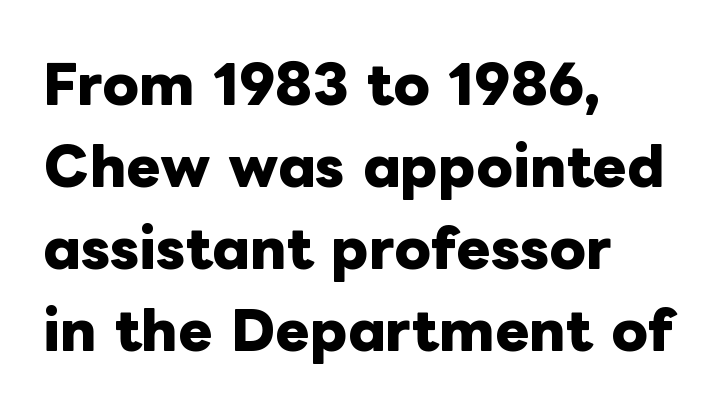
Q: Is the text bold? A: Yes.
Q: Is the text italic (slanted)? A: No, it is upright.
Q: Is the text underlined? A: No.
Q: How is the paragraph aligned? A: Left-aligned.
Q: Is the spacing between letters normal or unusually wide? A: Normal.
Q: Is the spacing between lines tight, normal or loose? A: Normal.
Q: Width (condensed, normal, or wide)? A: Normal.
Q: Stroke contrast? A: Low.
Q: x-height? A: Medium.
Q: Monospaced? A: No.
